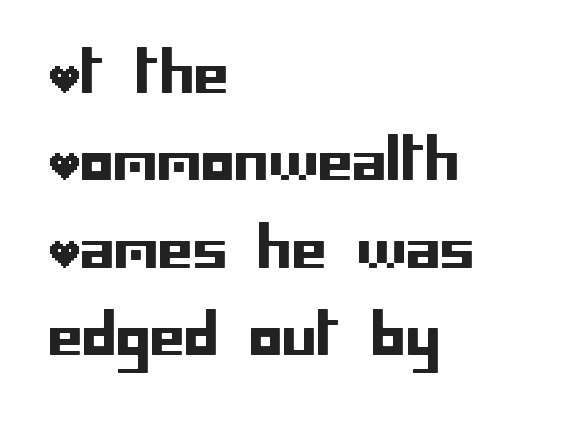
The image shows 55 px sans-serif type, upright; set left-aligned, normal line spacing (1.59x), normal letter spacing, not underlined; low stroke contrast and a large x-height.
